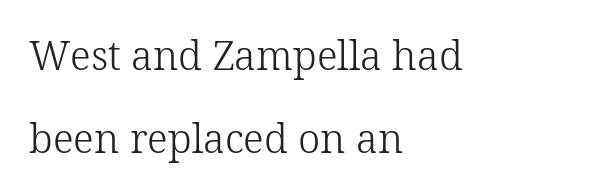
The image shows 40 px light serif type, upright; set left-aligned, loose line spacing (2.08x), normal letter spacing, not underlined; low stroke contrast and a medium x-height.
